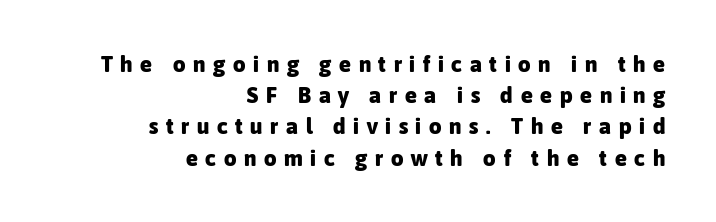
{"italic": "no", "bold": "yes", "underline": "no", "align": "right", "line_spacing": "normal", "line_spacing_ratio": 1.42, "letter_spacing": "wide", "letter_spacing_em": 0.35, "glyph_px": 22}
